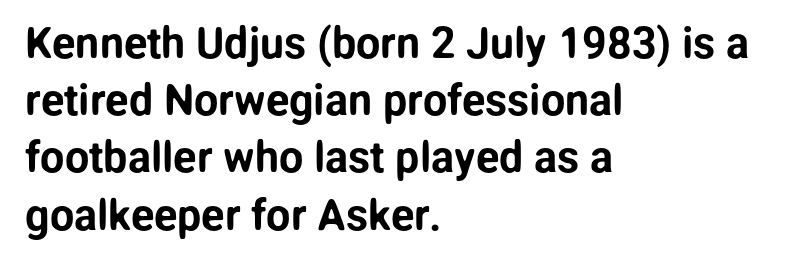
{"serif": "no", "italic": "no", "width": "normal", "stroke_contrast": "low", "x_height": "medium", "monospaced": "no", "underline": "no", "align": "left", "line_spacing": "normal", "line_spacing_ratio": 1.33, "letter_spacing": "normal", "letter_spacing_em": 0.0, "glyph_px": 43}
